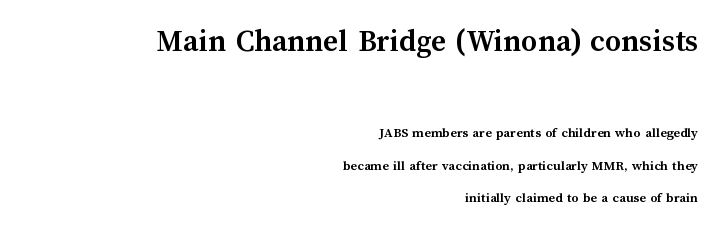
{"italic": "no", "bold": "yes", "weight": "semibold", "width": "normal", "stroke_contrast": "medium", "x_height": "medium", "monospaced": "no", "underline": "no", "align": "right", "line_spacing": "loose", "line_spacing_ratio": 2.33, "letter_spacing": "normal", "letter_spacing_em": 0.0, "larger_block": "first", "size_ratio": 2.29, "glyph_px": 32}
